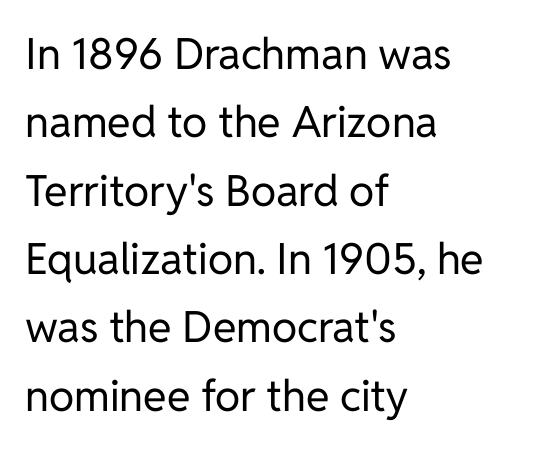
{"serif": "no", "italic": "no", "bold": "no", "weight": "regular", "width": "normal", "stroke_contrast": "low", "x_height": "medium", "monospaced": "no", "underline": "no", "align": "left", "line_spacing": "normal", "line_spacing_ratio": 1.59, "letter_spacing": "normal", "letter_spacing_em": 0.0, "glyph_px": 43}
